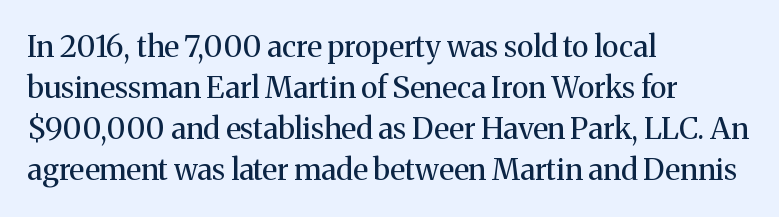
Q: Is the text bold? A: No.
Q: Is the text italic (slanted)? A: No, it is upright.
Q: Is the typeface a serif or a sans-serif typeface? A: Serif.
Q: Is the text underlined? A: No.
Q: How is the paragraph aligned? A: Left-aligned.
Q: Is the spacing between letters normal or unusually wide? A: Normal.
Q: Is the spacing between lines tight, normal or loose? A: Normal.
Q: Width (condensed, normal, or wide)? A: Normal.
Q: Stroke contrast? A: Medium.
Q: x-height? A: Medium.
Q: Monospaced? A: No.
